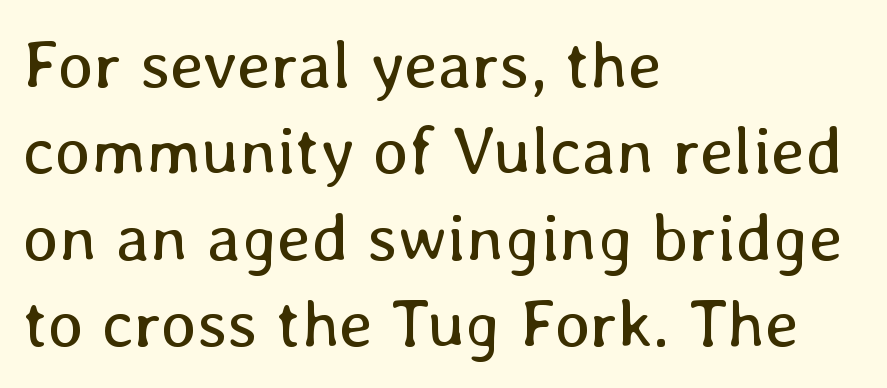
The image shows 68 px regular-weight type, upright; set left-aligned, normal line spacing (1.27x), normal letter spacing, not underlined; low stroke contrast and a medium x-height.
